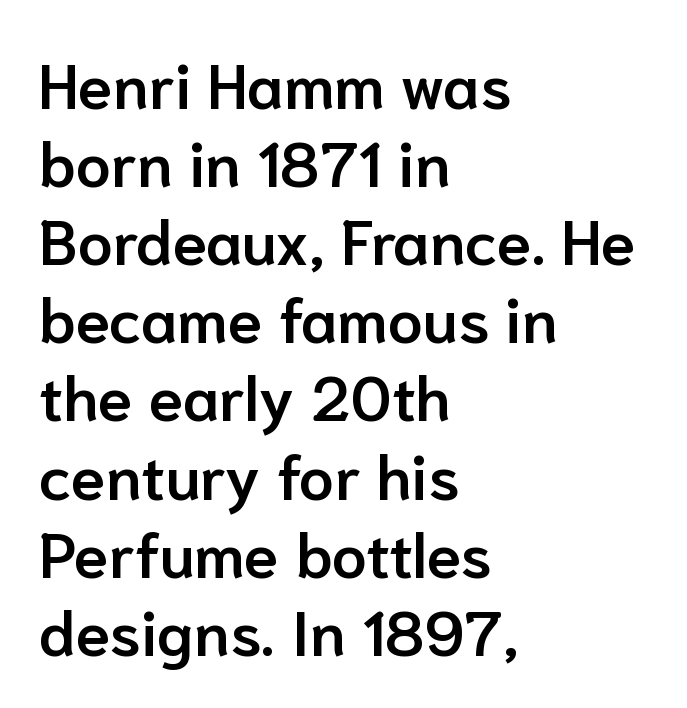
{"serif": "no", "italic": "no", "bold": "semi", "weight": "semibold", "width": "normal", "stroke_contrast": "low", "x_height": "medium", "monospaced": "no", "underline": "no", "align": "left", "line_spacing_ratio": 1.24, "letter_spacing": "normal", "letter_spacing_em": 0.0, "glyph_px": 63}
